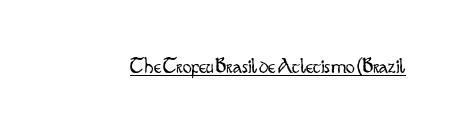
Does a line run under the words? Yes, clearly. Each word holds together tightly as a unit, with standard inter-letter gaps. When letters stand straight like this, we call the style roman or upright. Compared with a typical body face, this is equally light or lighter still.
